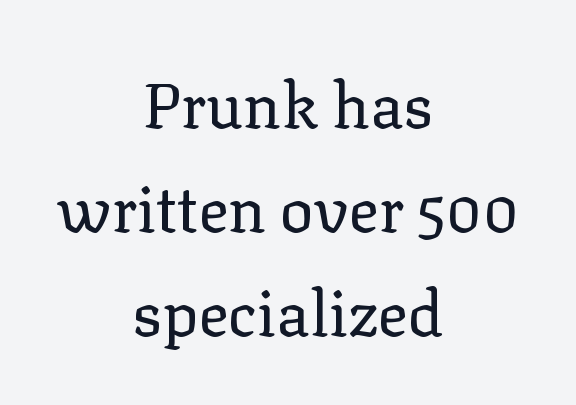
Q: Is the text bold? A: No.
Q: Is the text italic (slanted)? A: No, it is upright.
Q: Is the typeface a serif or a sans-serif typeface? A: Serif.
Q: Is the text underlined? A: No.
Q: How is the paragraph aligned? A: Centered.
Q: Is the spacing between letters normal or unusually wide? A: Normal.
Q: Is the spacing between lines tight, normal or loose? A: Normal.
Q: Width (condensed, normal, or wide)? A: Normal.
Q: Stroke contrast? A: Low.
Q: x-height? A: Medium.
Q: Monospaced? A: No.
